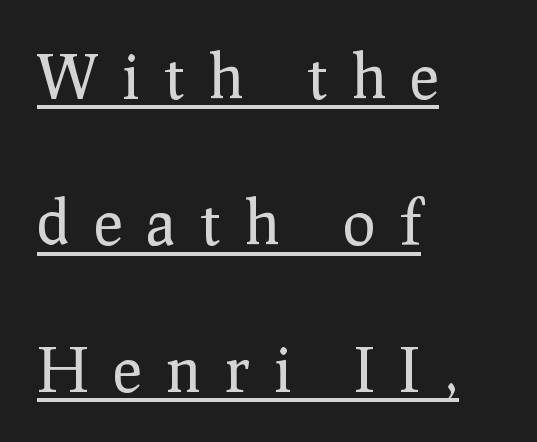
Q: Is the text bold? A: No.
Q: Is the text italic (slanted)? A: No, it is upright.
Q: Is the typeface a serif or a sans-serif typeface? A: Serif.
Q: Is the text underlined? A: Yes.
Q: How is the paragraph aligned? A: Left-aligned.
Q: Is the spacing between letters normal or unusually wide? A: Unusually wide.
Q: Is the spacing between lines tight, normal or loose? A: Loose.
Q: Width (condensed, normal, or wide)? A: Normal.
Q: Stroke contrast? A: Low.
Q: x-height? A: Medium.
Q: Monospaced? A: No.
